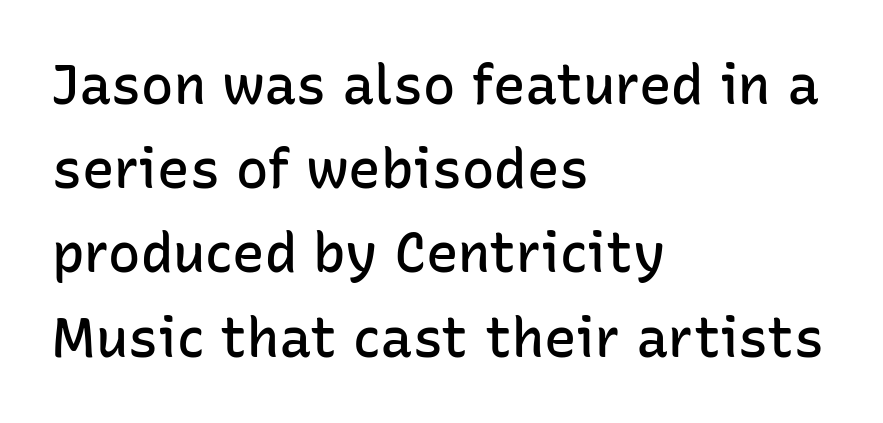
Q: Is the text bold? A: Semi-bold.
Q: Is the text italic (slanted)? A: No, it is upright.
Q: Is the typeface a serif or a sans-serif typeface? A: Sans-serif.
Q: Is the text underlined? A: No.
Q: How is the paragraph aligned? A: Left-aligned.
Q: Is the spacing between letters normal or unusually wide? A: Normal.
Q: Is the spacing between lines tight, normal or loose? A: Normal.
Q: Width (condensed, normal, or wide)? A: Normal.
Q: Stroke contrast? A: Low.
Q: x-height? A: Medium.
Q: Monospaced? A: No.
